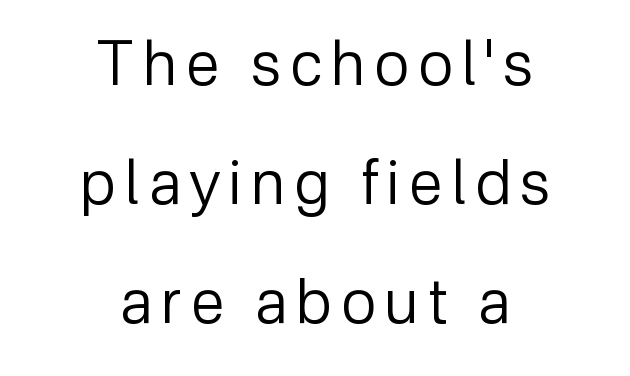
{"serif": "no", "italic": "no", "bold": "no", "weight": "regular", "width": "normal", "stroke_contrast": "low", "x_height": "medium", "monospaced": "no", "underline": "no", "align": "center", "line_spacing": "loose", "line_spacing_ratio": 1.95, "glyph_px": 61}
